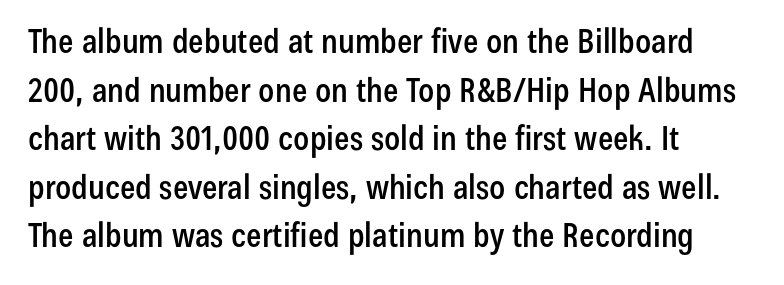
The image shows 34 px condensed sans-serif type, upright; set left-aligned, normal line spacing (1.43x), normal letter spacing, not underlined; low stroke contrast and a medium x-height.
